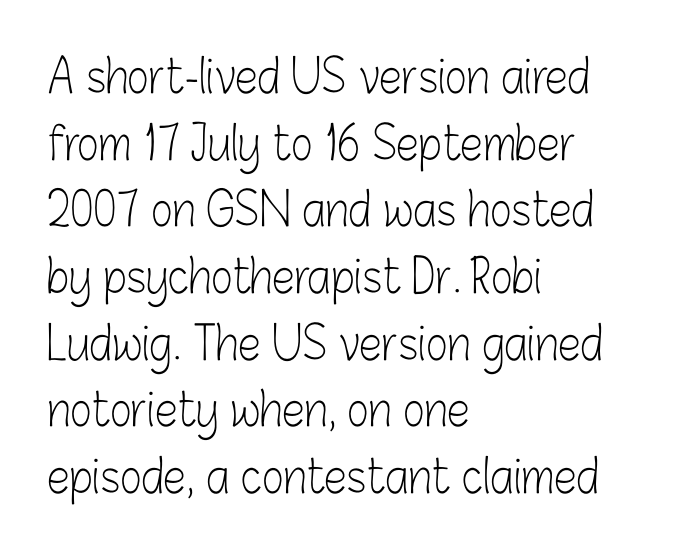
{"serif": "no", "italic": "no", "bold": "no", "weight": "light", "width": "condensed", "stroke_contrast": "low", "x_height": "medium", "monospaced": "no", "underline": "no", "align": "left", "line_spacing": "normal", "line_spacing_ratio": 1.45, "letter_spacing": "normal", "letter_spacing_em": 0.0, "glyph_px": 46}
